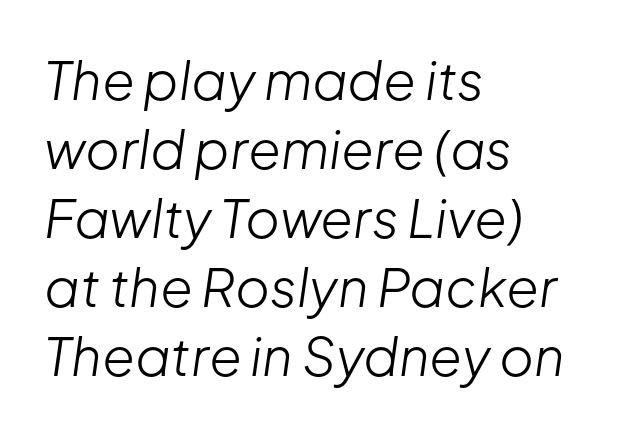
The leading is moderate, giving the passage an even texture. Underlining? Definitely not there. The letters look calm and open, with moderate or lighter stems. Caption: standard tracking, unaltered.
